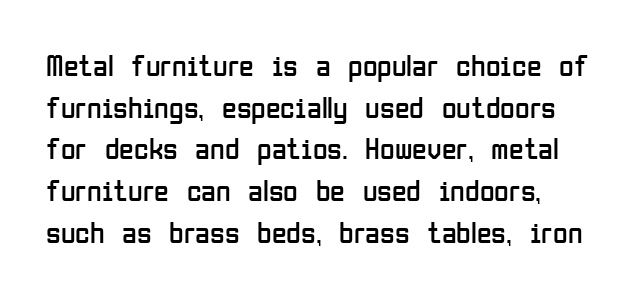
{"serif": "no", "italic": "no", "bold": "no", "weight": "regular", "width": "condensed", "stroke_contrast": "low", "x_height": "medium", "monospaced": "no", "underline": "no", "line_spacing": "normal", "line_spacing_ratio": 1.39, "letter_spacing": "normal", "letter_spacing_em": 0.0, "glyph_px": 30}
